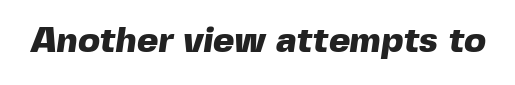
{"serif": "no", "bold": "yes", "weight": "heavy", "width": "normal", "x_height": "medium", "monospaced": "no", "underline": "no", "letter_spacing": "normal", "letter_spacing_em": 0.0, "glyph_px": 36}
